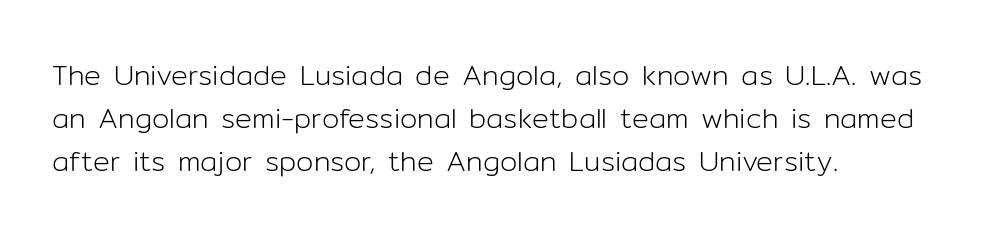
Q: Is the text bold? A: No.
Q: Is the text italic (slanted)? A: No, it is upright.
Q: Is the typeface a serif or a sans-serif typeface? A: Sans-serif.
Q: Is the text underlined? A: No.
Q: How is the paragraph aligned? A: Left-aligned.
Q: Is the spacing between letters normal or unusually wide? A: Normal.
Q: Is the spacing between lines tight, normal or loose? A: Normal.
Q: Width (condensed, normal, or wide)? A: Normal.
Q: Stroke contrast? A: Low.
Q: x-height? A: Medium.
Q: Monospaced? A: No.
